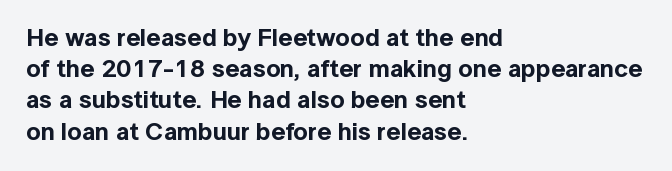
Q: Is the text italic (slanted)? A: No, it is upright.
Q: Is the text underlined? A: No.
Q: How is the paragraph aligned? A: Left-aligned.
Q: Is the spacing between letters normal or unusually wide? A: Normal.
Q: Is the spacing between lines tight, normal or loose? A: Normal.
